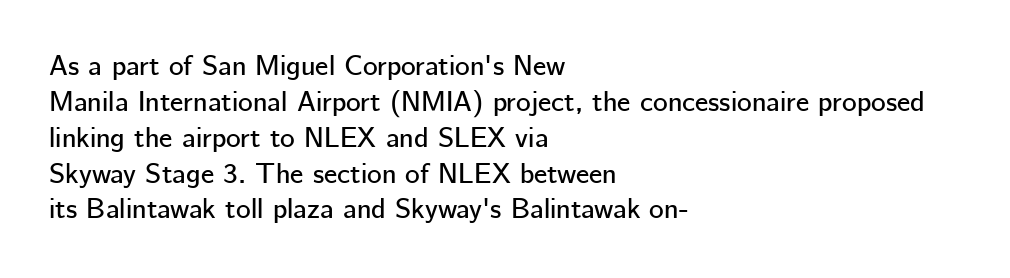
The image shows 28 px sans-serif type, upright; set left-aligned, normal line spacing (1.28x), normal letter spacing, not underlined; low stroke contrast and a medium x-height.
